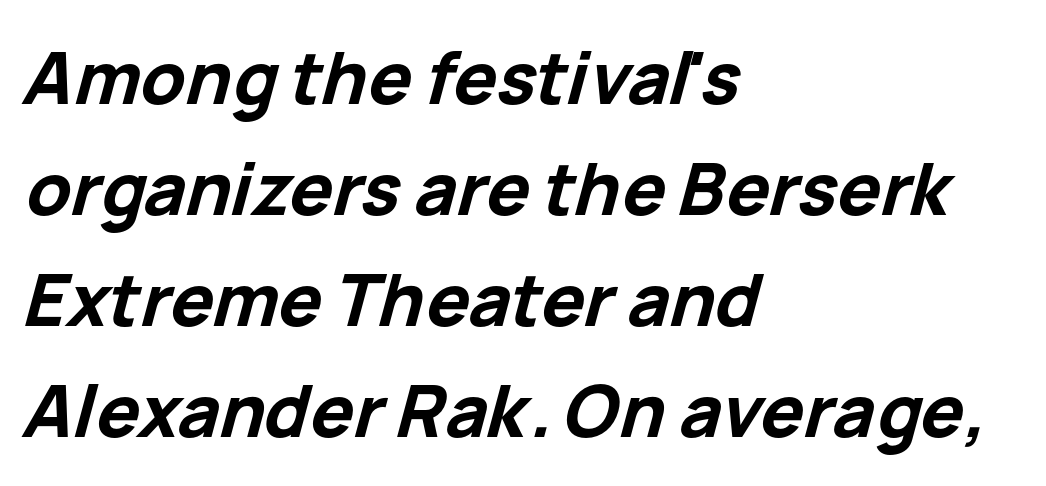
The image shows 72 px bold type, italic (leaning right); set left-aligned, normal line spacing (1.54x), normal letter spacing, not underlined; low stroke contrast and a medium x-height.
